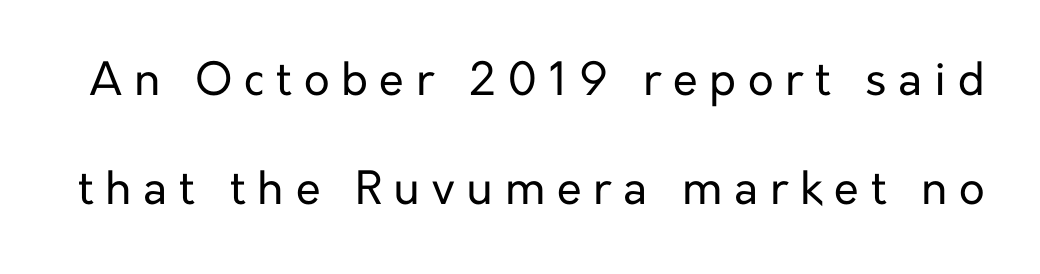
The lines are spread far apart with generous leading. The foot of each line stays bare and open. Typographically, this falls in the sans-serif category. The font sits on the lighter half of the weight spectrum, regular included. The rendering uses natural spacing where letterforms have individual widths.
